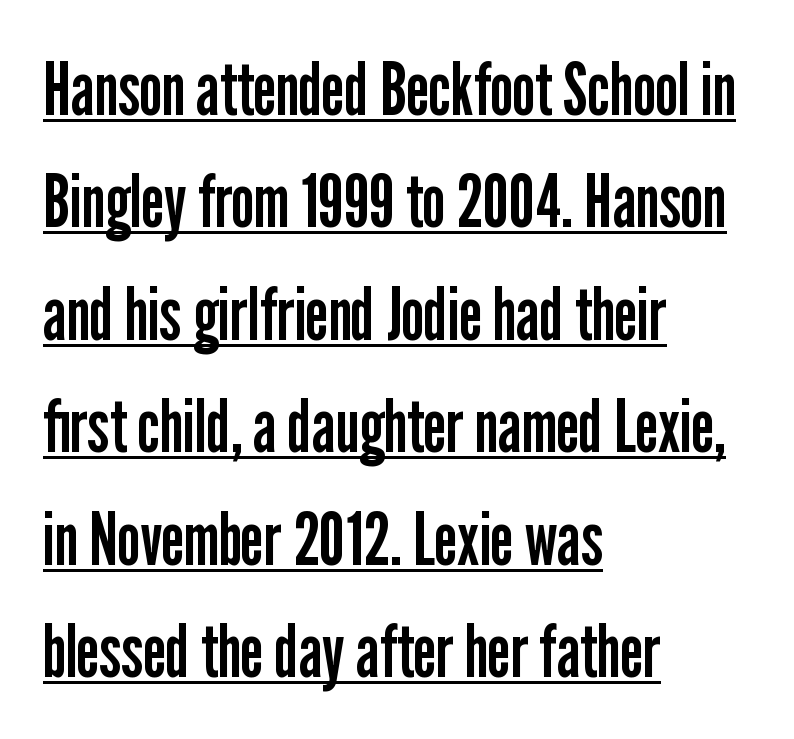
A quiet, ordinary-to-light weight characterises the typeface. The rendering uses the underline text-decoration. Vertical strokes here are truly vertical. Each line starts at the same left margin while the right side varies. Letter spacing: default. Vertically, the passage feels balanced, rows spaced as you'd expect.
